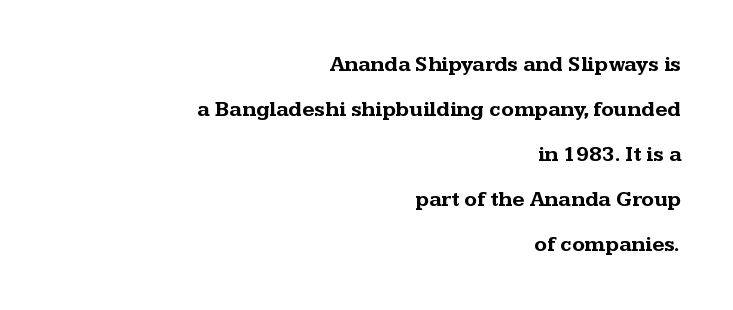
{"italic": "no", "bold": "yes", "underline": "no", "align": "right", "line_spacing": "loose", "line_spacing_ratio": 2.14, "letter_spacing": "normal", "letter_spacing_em": 0.0, "glyph_px": 21}
